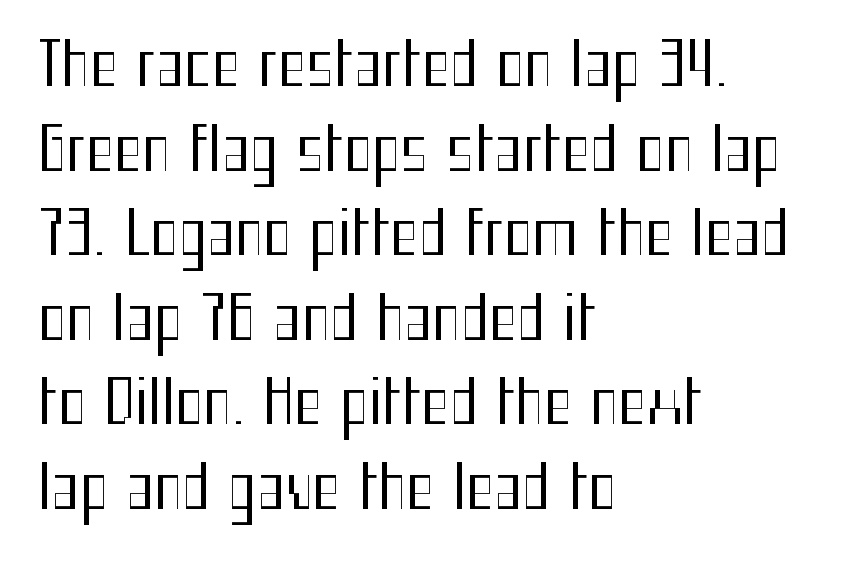
The image shows 60 px regular-weight, condensed sans-serif type, upright; set left-aligned, normal line spacing (1.41x), normal letter spacing, not underlined; medium stroke contrast and a medium x-height.
